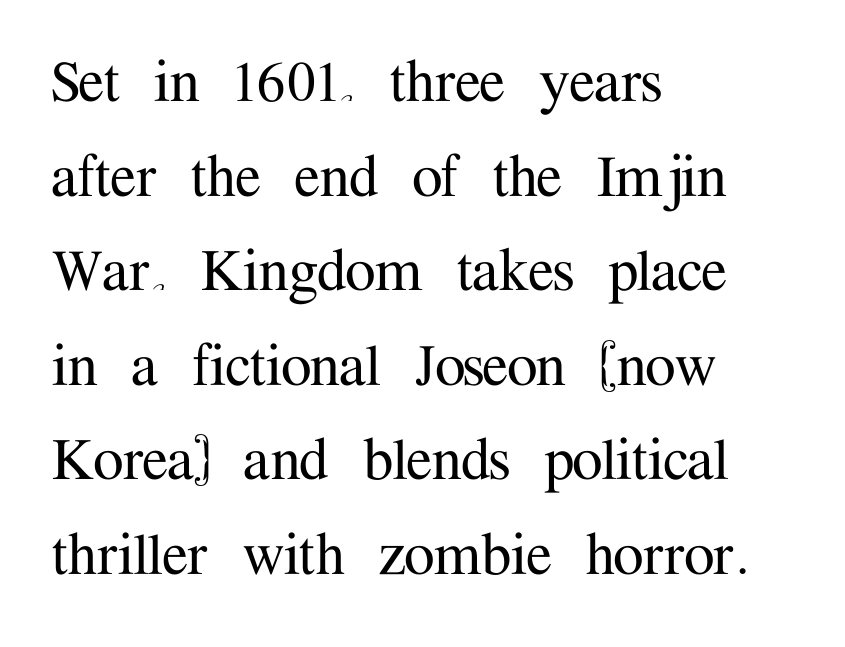
Q: Is the text italic (slanted)? A: No, it is upright.
Q: Is the typeface a serif or a sans-serif typeface? A: Serif.
Q: Is the text underlined? A: No.
Q: How is the paragraph aligned? A: Left-aligned.
Q: Is the spacing between letters normal or unusually wide? A: Normal.
Q: Is the spacing between lines tight, normal or loose? A: Normal.
Q: Width (condensed, normal, or wide)? A: Normal.
Q: Stroke contrast? A: Medium.
Q: x-height? A: Medium.
Q: Monospaced? A: No.
